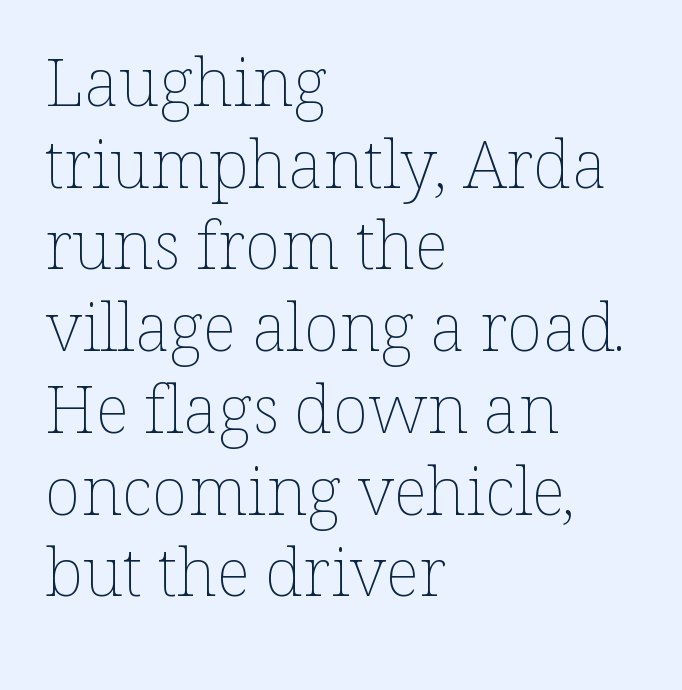
{"italic": "no", "bold": "no", "weight": "thin", "width": "normal", "stroke_contrast": "low", "x_height": "medium", "monospaced": "no", "underline": "no", "align": "left", "line_spacing_ratio": 1.22, "letter_spacing": "normal", "letter_spacing_em": 0.0, "glyph_px": 67}
